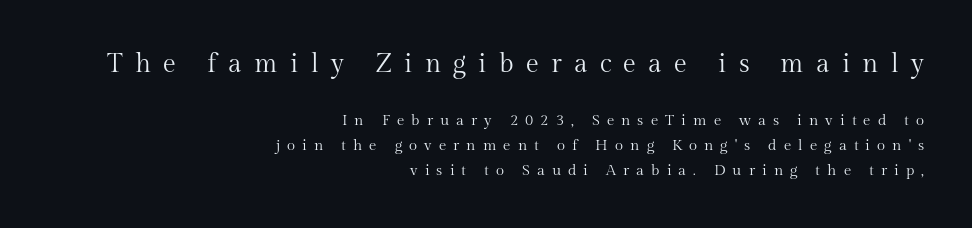
The image shows 26 px text type, upright; set right-aligned, normal line spacing (1.64x), unusually wide letter spacing (+0.47 em), not underlined; the first (top) block is 1.73x larger.
